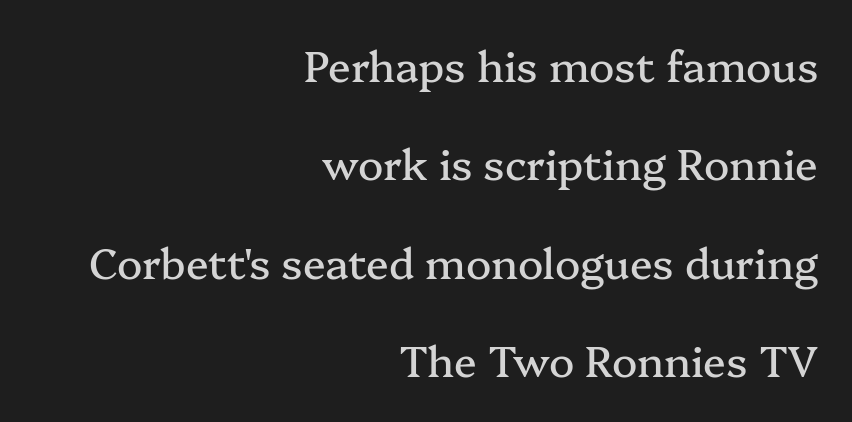
The image shows 42 px serif type, upright; set right-aligned, loose line spacing (2.34x), normal letter spacing, not underlined; medium stroke contrast and a medium x-height.
